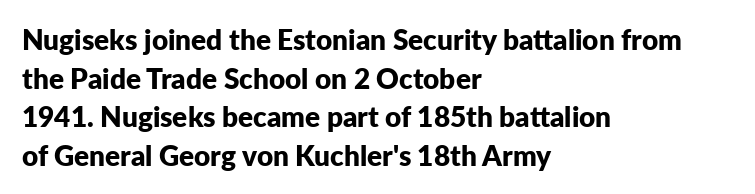
Q: Is the text bold? A: Yes.
Q: Is the text italic (slanted)? A: No, it is upright.
Q: Is the typeface a serif or a sans-serif typeface? A: Sans-serif.
Q: Is the text underlined? A: No.
Q: How is the paragraph aligned? A: Left-aligned.
Q: Is the spacing between letters normal or unusually wide? A: Normal.
Q: Is the spacing between lines tight, normal or loose? A: Normal.
Q: Width (condensed, normal, or wide)? A: Normal.
Q: Stroke contrast? A: Low.
Q: x-height? A: Medium.
Q: Monospaced? A: No.
